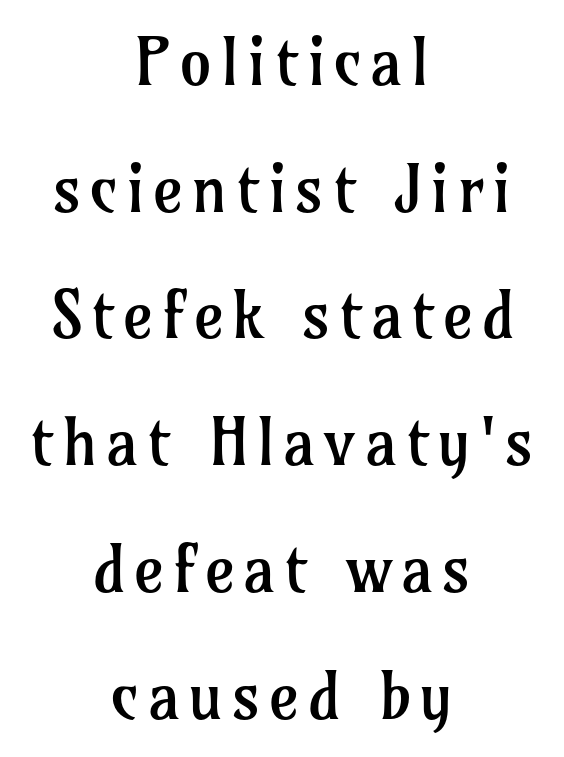
{"serif": "yes", "italic": "no", "bold": "no", "weight": "regular", "width": "normal", "stroke_contrast": "low", "x_height": "medium", "monospaced": "no", "underline": "no", "align": "center", "line_spacing": "loose", "line_spacing_ratio": 1.95, "glyph_px": 65}
